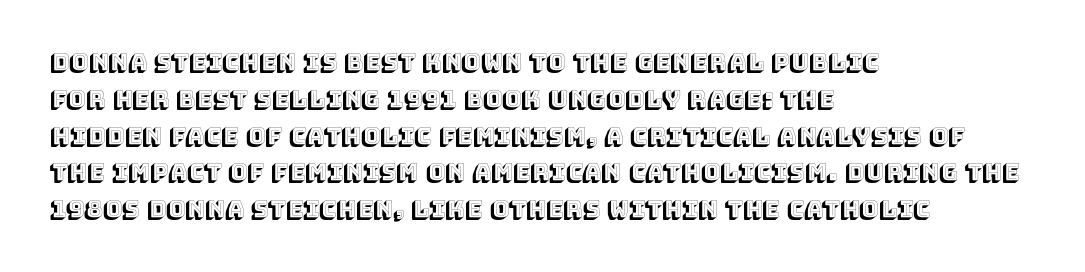
Q: Is the text italic (slanted)? A: No, it is upright.
Q: Is the text underlined? A: No.
Q: How is the paragraph aligned? A: Left-aligned.
Q: Is the spacing between letters normal or unusually wide? A: Normal.
Q: Is the spacing between lines tight, normal or loose? A: Normal.
